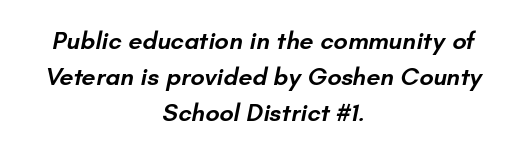
{"bold": "semi", "underline": "no", "align": "center", "line_spacing": "normal", "line_spacing_ratio": 1.45, "letter_spacing": "normal", "letter_spacing_em": 0.0, "glyph_px": 25}
